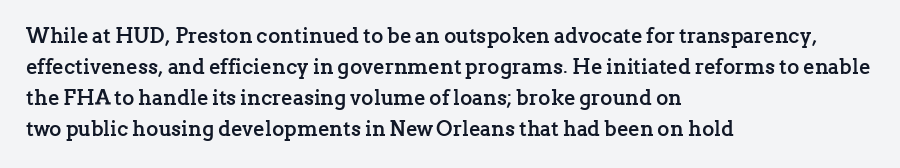
Posture: vertical. A classic flush-left, rag-right setting is used for this passage. Horizontal bands of white between lines are of average thickness. Each word holds together tightly as a unit, with standard inter-letter gaps. The font is running at its bold setting.
